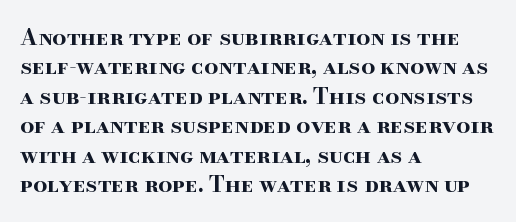
Q: Is the text bold? A: Yes.
Q: Is the text italic (slanted)? A: No, it is upright.
Q: Is the text underlined? A: No.
Q: How is the paragraph aligned? A: Left-aligned.
Q: Is the spacing between letters normal or unusually wide? A: Normal.
Q: Is the spacing between lines tight, normal or loose? A: Normal.
